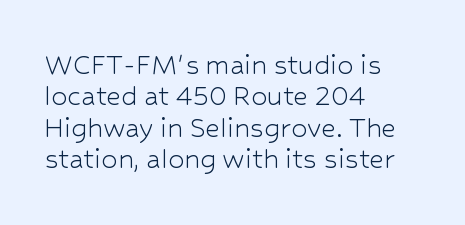
The image shows 32 px light sans-serif type, upright; set left-aligned, tight line spacing (0.98x), normal letter spacing, not underlined; low stroke contrast and a medium x-height.
